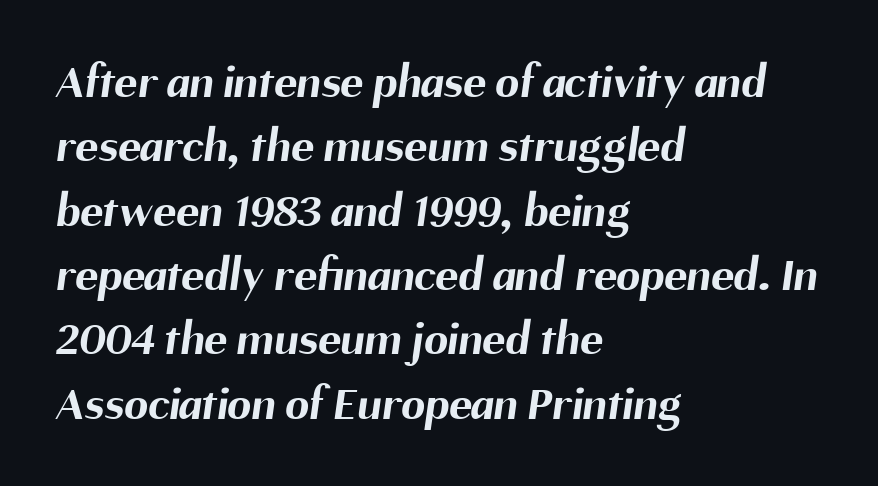
Quick note: interline space is typical. The lines in this sample share a left origin and differ only in where they stop. These lines keep a tight, regular rhythm from letter to letter. Plenty of ink on the page — the face is bold. Just letters on the line, the space beneath them empty. Observe the absence of serifs on each vertical stroke in this sample.
